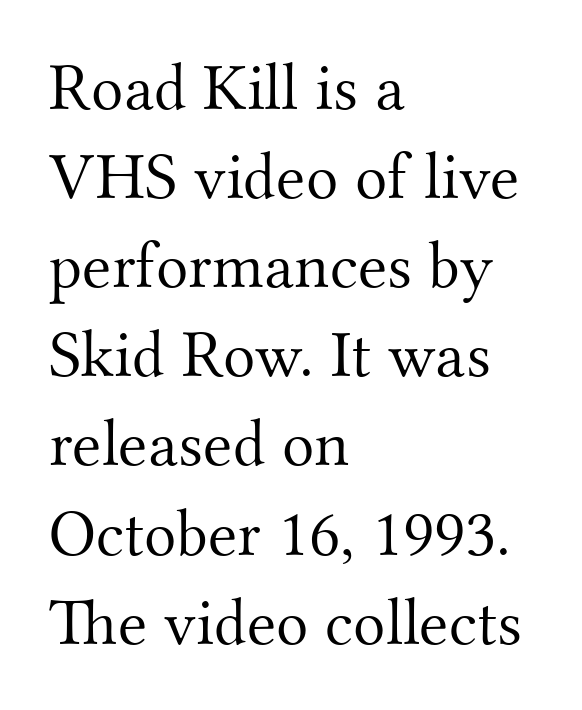
Q: Is the text bold? A: No.
Q: Is the text italic (slanted)? A: No, it is upright.
Q: Is the typeface a serif or a sans-serif typeface? A: Serif.
Q: Is the text underlined? A: No.
Q: How is the paragraph aligned? A: Left-aligned.
Q: Is the spacing between letters normal or unusually wide? A: Normal.
Q: Is the spacing between lines tight, normal or loose? A: Normal.
Q: Width (condensed, normal, or wide)? A: Normal.
Q: Stroke contrast? A: Medium.
Q: x-height? A: Small.
Q: Monospaced? A: No.
